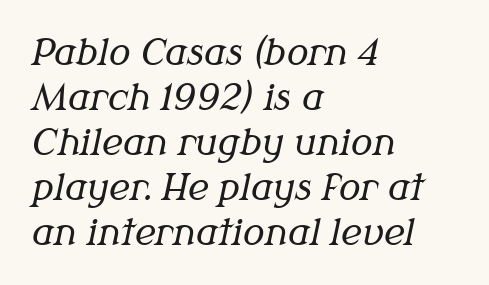
Q: Is the text bold? A: No.
Q: Is the text italic (slanted)? A: Yes, it leans right by about 12 degrees.
Q: Is the typeface a serif or a sans-serif typeface? A: Serif.
Q: Is the text underlined? A: No.
Q: How is the paragraph aligned? A: Left-aligned.
Q: Is the spacing between letters normal or unusually wide? A: Normal.
Q: Is the spacing between lines tight, normal or loose? A: Normal.
Q: Width (condensed, normal, or wide)? A: Normal.
Q: Stroke contrast? A: Medium.
Q: x-height? A: Medium.
Q: Monospaced? A: No.
